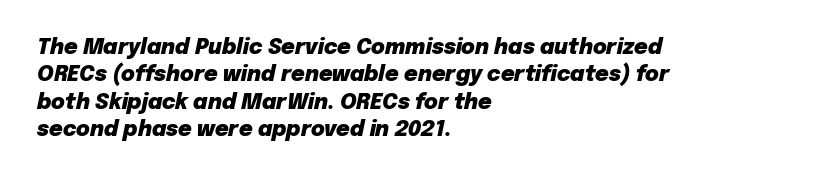
{"italic": "yes", "lean": "right", "slant_degrees": 12, "bold": "yes", "underline": "no", "align": "left", "line_spacing": "normal", "line_spacing_ratio": 1.3, "letter_spacing": "normal", "letter_spacing_em": 0.0, "glyph_px": 21}
